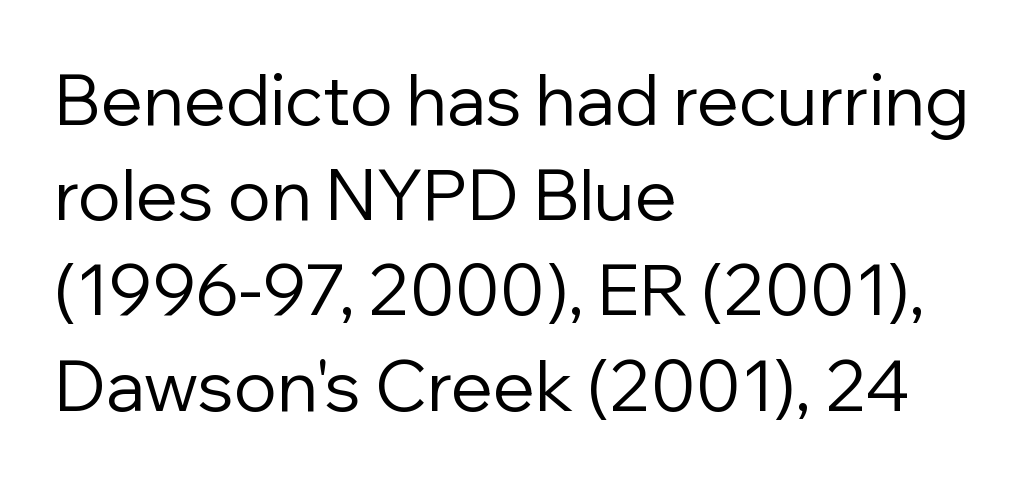
{"serif": "no", "italic": "no", "bold": "no", "weight": "regular", "width": "normal", "stroke_contrast": "low", "x_height": "medium", "monospaced": "no", "underline": "no", "align": "left", "line_spacing": "normal", "line_spacing_ratio": 1.36, "letter_spacing": "normal", "letter_spacing_em": 0.0, "glyph_px": 70}
